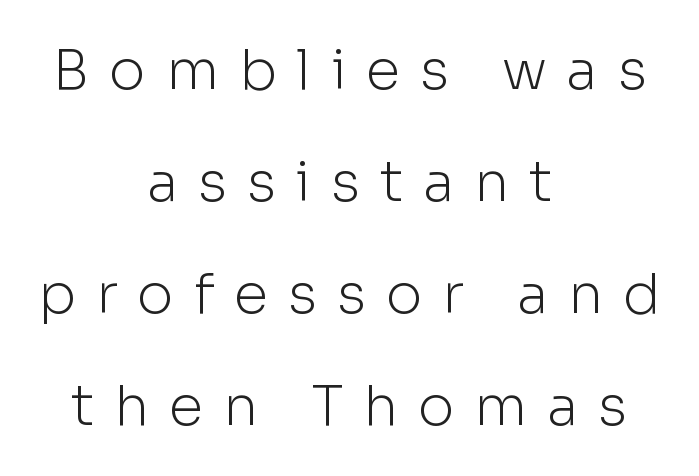
Stem width sits at or under what a default text font uses. Grotesque or geometric, the face here clearly has no serifs. Character widths vary here, with narrow letters taking less room than wide ones. Type without underlining.
